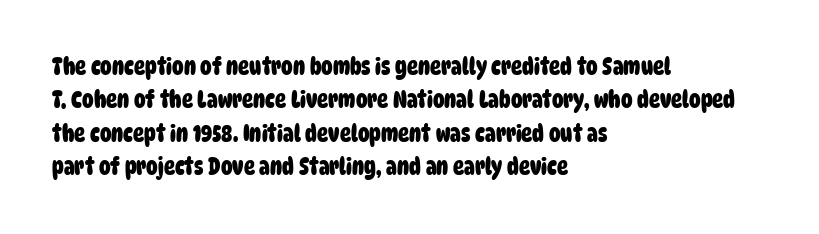
{"bold": "yes", "underline": "no", "align": "left", "line_spacing": "normal", "line_spacing_ratio": 1.45, "letter_spacing": "normal", "letter_spacing_em": 0.0, "glyph_px": 23}
